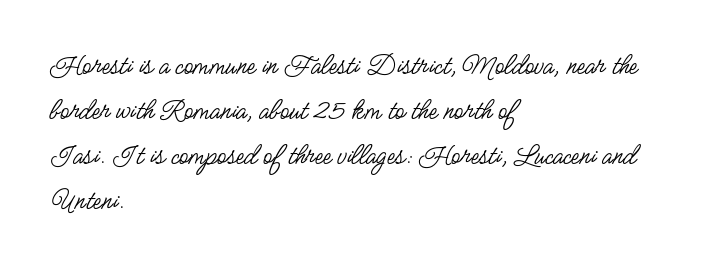
Q: Is the text bold? A: No.
Q: Is the text italic (slanted)? A: Yes.
Q: Is the typeface a serif or a sans-serif typeface? A: Sans-serif.
Q: Is the text underlined? A: No.
Q: How is the paragraph aligned? A: Left-aligned.
Q: Is the spacing between letters normal or unusually wide? A: Normal.
Q: Is the spacing between lines tight, normal or loose? A: Normal.
Q: Width (condensed, normal, or wide)? A: Condensed.
Q: Stroke contrast? A: Low.
Q: x-height? A: Small.
Q: Monospaced? A: No.
